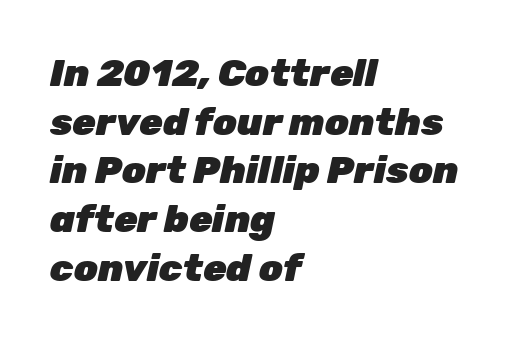
{"italic": "yes", "lean": "right", "slant_degrees": 12, "bold": "yes", "weight": "heavy", "width": "normal", "stroke_contrast": "low", "x_height": "medium", "monospaced": "no", "underline": "no", "align": "left", "line_spacing": "normal", "line_spacing_ratio": 1.28, "letter_spacing": "normal", "letter_spacing_em": 0.0, "glyph_px": 38}
